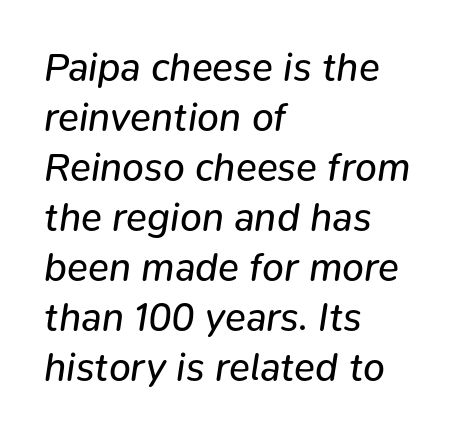
The rows are spaced the way most documents space them. Vertical stems look standard width or narrower in stroke. How are the letters spaced? Ordinarily, with no added tracking. Casual observation: everything's shoved over to the left.
